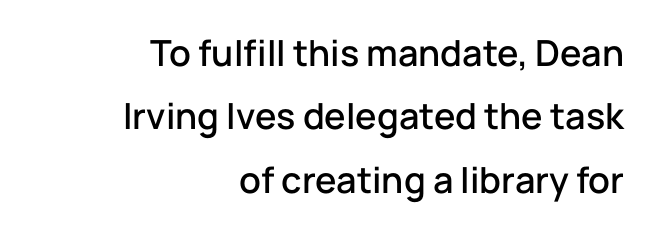
Q: Is the text italic (slanted)? A: No, it is upright.
Q: Is the typeface a serif or a sans-serif typeface? A: Sans-serif.
Q: Is the text underlined? A: No.
Q: How is the paragraph aligned? A: Right-aligned.
Q: Is the spacing between letters normal or unusually wide? A: Normal.
Q: Width (condensed, normal, or wide)? A: Normal.
Q: Stroke contrast? A: Low.
Q: x-height? A: Medium.
Q: Monospaced? A: No.
